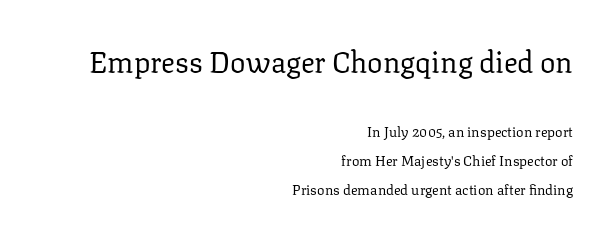
Q: Is the text bold? A: No.
Q: Is the text italic (slanted)? A: No, it is upright.
Q: Is the typeface a serif or a sans-serif typeface? A: Serif.
Q: Is the text underlined? A: No.
Q: How is the paragraph aligned? A: Right-aligned.
Q: Is the spacing between letters normal or unusually wide? A: Normal.
Q: Is the spacing between lines tight, normal or loose? A: Loose.
Q: Which block of text is set in a larger size, the first (top) or the second (bottom)? A: The first (top) one.
Q: Width (condensed, normal, or wide)? A: Normal.
Q: Stroke contrast? A: Low.
Q: x-height? A: Medium.
Q: Monospaced? A: No.
